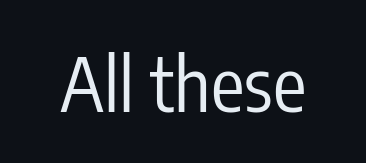
Plain, unruled lines of type. Here the designer chose a conventional face with non-uniform glyph widths. A typesetter would label this face a sans. Style check: upright. Here the glyphs are tracked normally, forming tight word shapes.
